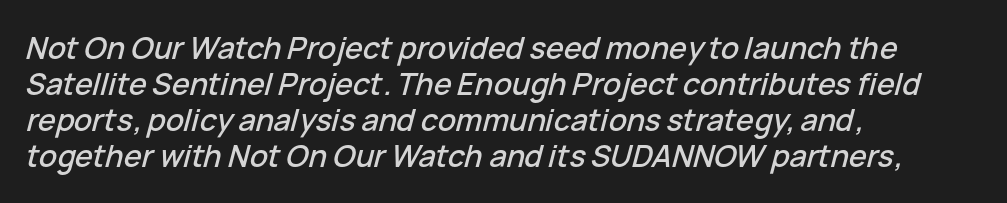
The image shows 30 px text type, italic (leaning right); set left-aligned, line spacing 1.2x, normal letter spacing, not underlined; low stroke contrast and a medium x-height.
